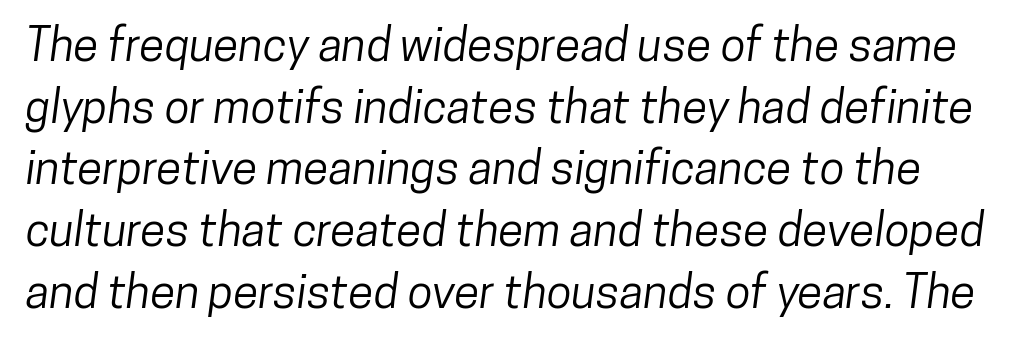
{"serif": "no", "width": "condensed", "stroke_contrast": "low", "x_height": "medium", "monospaced": "no", "underline": "no", "line_spacing": "normal", "line_spacing_ratio": 1.34, "letter_spacing": "normal", "letter_spacing_em": 0.0, "glyph_px": 46}
